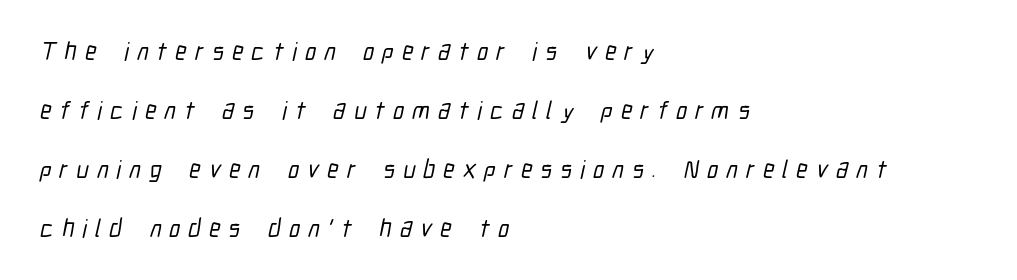
Q: Is the text underlined? A: No.
Q: How is the paragraph aligned? A: Left-aligned.
Q: Is the spacing between letters normal or unusually wide? A: Unusually wide.
Q: Is the spacing between lines tight, normal or loose? A: Loose.
